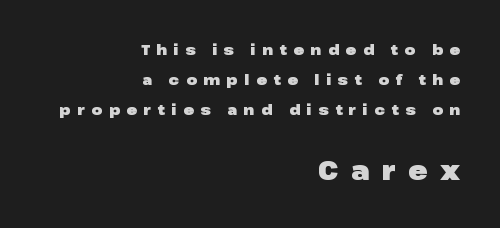
Alignment: flush right. The later block is typeset at a bigger size than the earlier block. Posture: upright roman. The leading is generous, giving the passage an open texture. Words appear elongated and porous because spacing is wide. The strokes are fattened all the way to bold.
